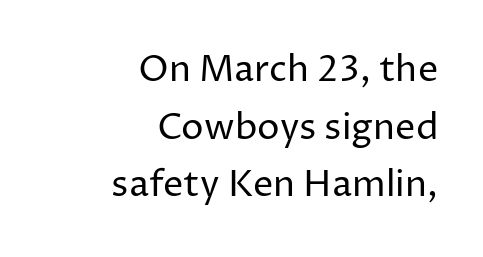
Q: Is the text bold? A: No.
Q: Is the text italic (slanted)? A: No, it is upright.
Q: Is the typeface a serif or a sans-serif typeface? A: Sans-serif.
Q: Is the text underlined? A: No.
Q: How is the paragraph aligned? A: Right-aligned.
Q: Is the spacing between letters normal or unusually wide? A: Normal.
Q: Is the spacing between lines tight, normal or loose? A: Normal.
Q: Width (condensed, normal, or wide)? A: Normal.
Q: Stroke contrast? A: Low.
Q: x-height? A: Medium.
Q: Monospaced? A: No.
